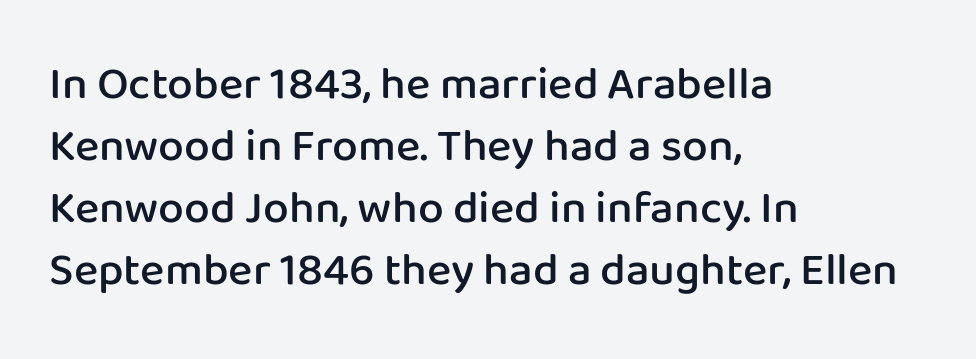
Q: Is the text bold? A: Semi-bold.
Q: Is the text italic (slanted)? A: No, it is upright.
Q: Is the typeface a serif or a sans-serif typeface? A: Sans-serif.
Q: Is the text underlined? A: No.
Q: How is the paragraph aligned? A: Left-aligned.
Q: Is the spacing between letters normal or unusually wide? A: Normal.
Q: Is the spacing between lines tight, normal or loose? A: Normal.
Q: Width (condensed, normal, or wide)? A: Normal.
Q: Stroke contrast? A: Low.
Q: x-height? A: Medium.
Q: Monospaced? A: No.
